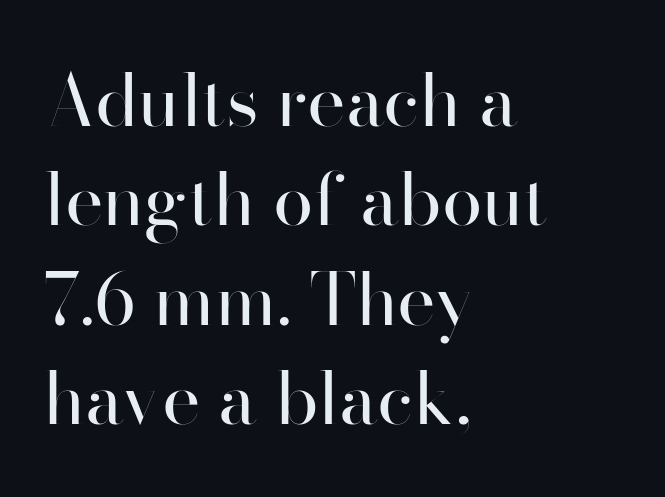
{"serif": "no", "italic": "no", "bold": "no", "weight": "regular", "width": "normal", "stroke_contrast": "high", "x_height": "small", "monospaced": "no", "underline": "no", "align": "left", "line_spacing": "normal", "line_spacing_ratio": 1.36, "letter_spacing": "normal", "letter_spacing_em": 0.0, "glyph_px": 73}
